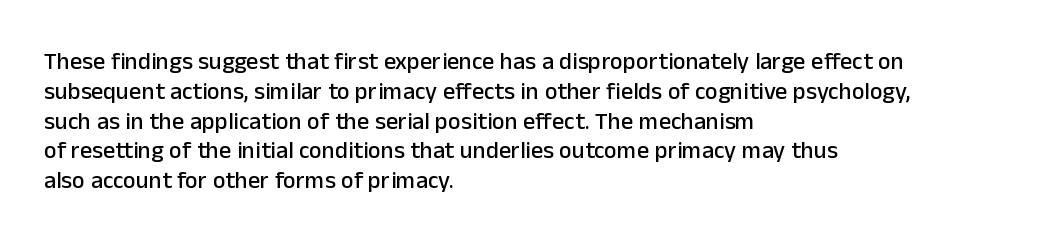
{"italic": "no", "underline": "no", "align": "left", "line_spacing_ratio": 1.24, "letter_spacing": "normal", "letter_spacing_em": 0.0, "glyph_px": 24}
